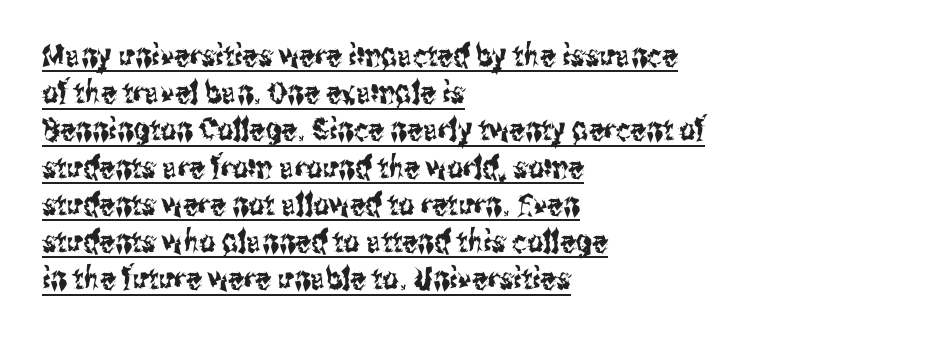
This sample has the flowing, uneven cadence of proportional lettering. A student would call this left alignment; a typographer would say flush left, rag right. Unlike a traditional serif, this face leaves its strokes unadorned. Underlining? Definitely there.
